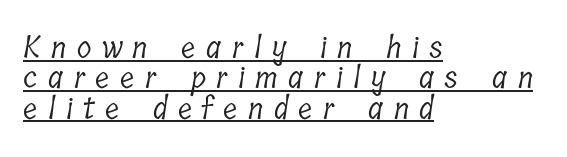
{"serif": "yes", "bold": "no", "weight": "light", "width": "condensed", "stroke_contrast": "low", "x_height": "medium", "monospaced": "no", "underline": "yes", "align": "left", "line_spacing": "tight", "line_spacing_ratio": 1.01, "letter_spacing": "wide", "letter_spacing_em": 0.35, "glyph_px": 30}
